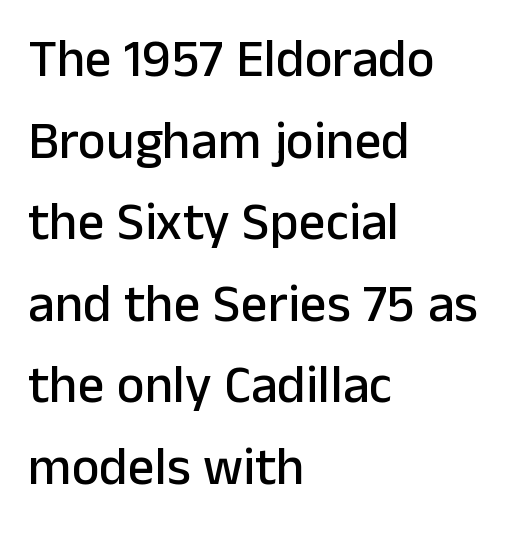
The glyphs in this specimen are sans serif. The block of text has a typical density, with ordinary space between rows. Left-aligned paragraph, ragged on the right. Bare-footed words on every line. The letters sit at their default tracking, neither squeezed nor spread.
